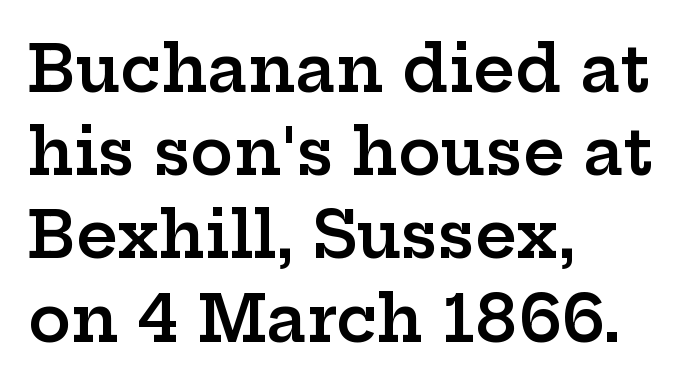
Bold? Not quite — semibold, heavier than regular but stopping short. Short note: letters normally spaced. Italic: no, the glyphs are upright roman. A bare baseline throughout the passage. Each letter keeps its own natural width here, so spacing adapts to shape.
